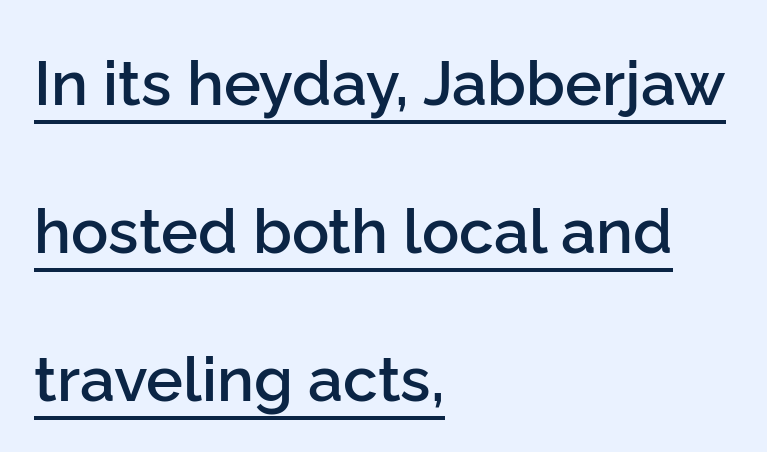
The image shows 62 px semibold sans-serif type, upright; set left-aligned, loose line spacing (2.39x), normal letter spacing, underlined; low stroke contrast and a medium x-height.
